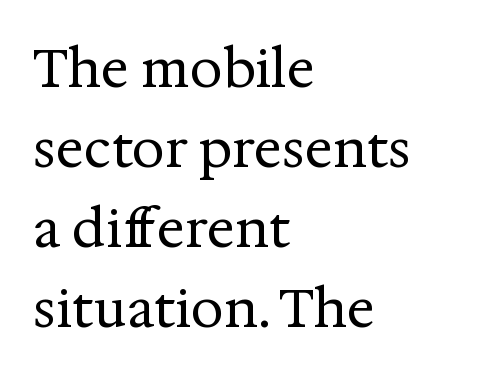
The image shows 52 px regular-weight serif type, upright; set left-aligned, normal line spacing (1.54x), normal letter spacing, not underlined; medium stroke contrast and a medium x-height.
